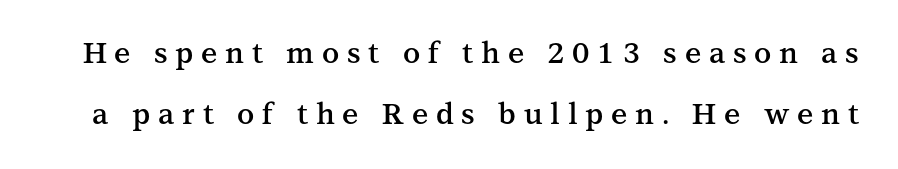
This is roman type, the default non-slanted kind. Inter-character spacing is expanded well beyond the font's built-in metrics. Look at the stroke-to-counter ratio: somewhat heavy, a semibold. A clean baseline with only descenders dipping below it.
